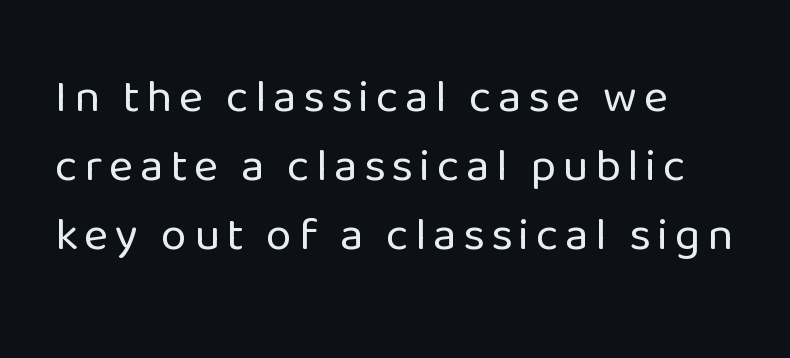
This rendering employs a face without finishing strokes, i.e., a sans-serif. The typeface has the unassuming heft of standard copy or less. Just letters on the line, the space beneath them empty. Notice how the stems are strictly vertical — no italics here.
